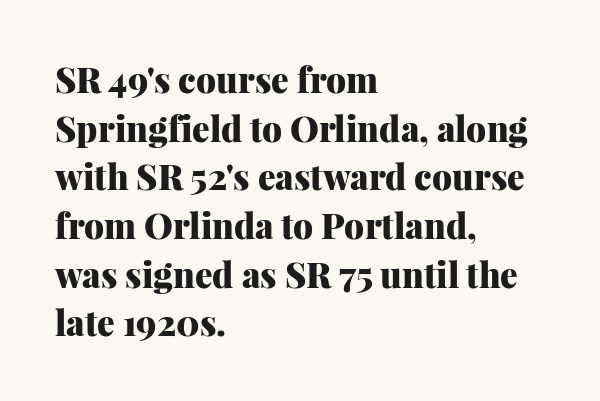
Q: Is the text bold? A: Yes.
Q: Is the text italic (slanted)? A: No, it is upright.
Q: Is the typeface a serif or a sans-serif typeface? A: Serif.
Q: Is the text underlined? A: No.
Q: How is the paragraph aligned? A: Left-aligned.
Q: Is the spacing between letters normal or unusually wide? A: Normal.
Q: Is the spacing between lines tight, normal or loose? A: Normal.
Q: Width (condensed, normal, or wide)? A: Normal.
Q: Stroke contrast? A: Medium.
Q: x-height? A: Medium.
Q: Monospaced? A: No.
